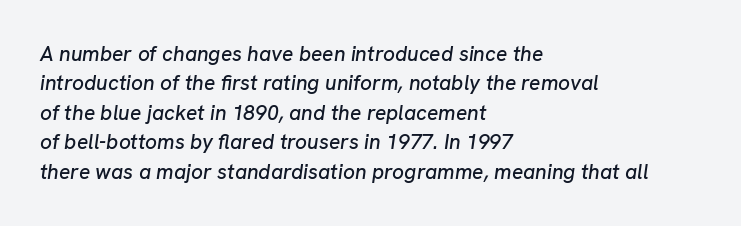
Plain, unruled lines of type. These lines stack with their left ends in a neat column. The leading is moderate, giving the passage an even texture. There is no visible air inserted between adjacent glyphs. Every character sits at an angle, as italics do.
